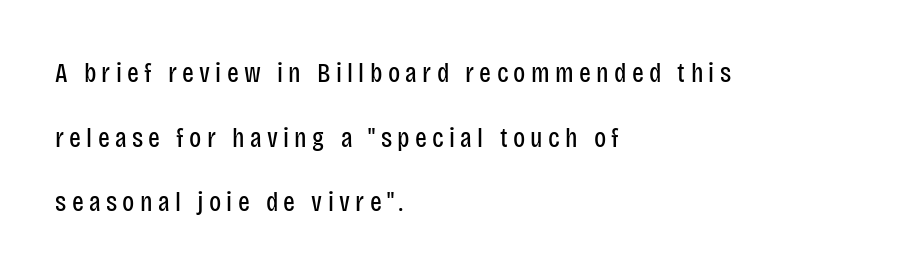
Q: Is the text bold? A: No.
Q: Is the text italic (slanted)? A: No, it is upright.
Q: Is the typeface a serif or a sans-serif typeface? A: Sans-serif.
Q: Is the text underlined? A: No.
Q: How is the paragraph aligned? A: Left-aligned.
Q: Is the spacing between lines tight, normal or loose? A: Loose.
Q: Width (condensed, normal, or wide)? A: Condensed.
Q: Stroke contrast? A: Low.
Q: x-height? A: Large.
Q: Monospaced? A: No.
